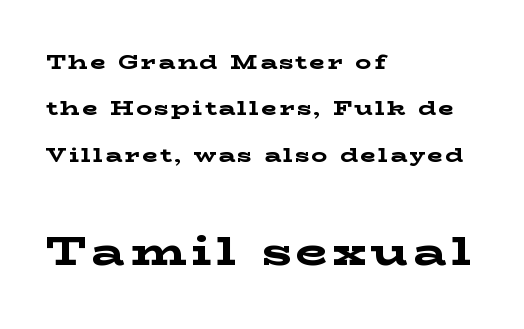
Letterform terminals end in serifs throughout the passage. Every row of glyphs begins at an identical x-position on the left. Unmarked baselines from the first word to the last. Plenty of ink on the page — the face is bold. Looks like regular typesetting: each glyph gets only the width it needs.
